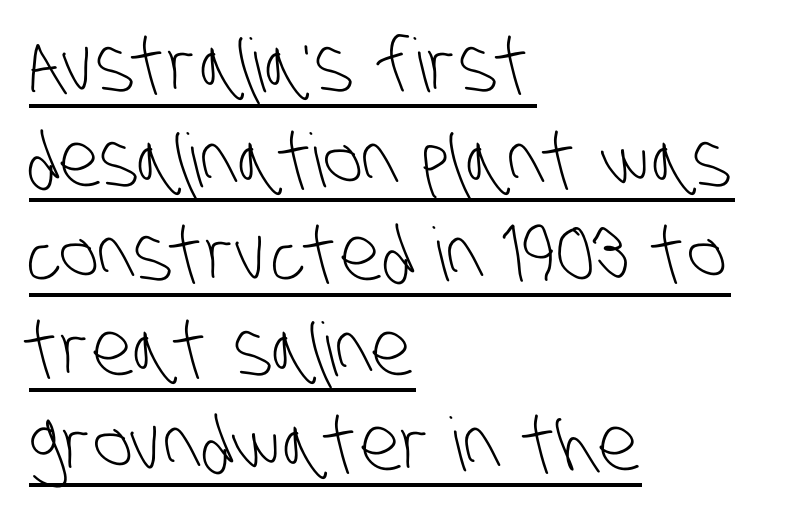
The passage shown is typed in a proportional face where columns would drift. Examine the stroke ends and you'll find no serifs. Default kerning and tracking; the words read as compact shapes. Bold? No — there's no thickening of the strokes. Each line of the rendering has a horizontal stroke beneath the glyphs.
